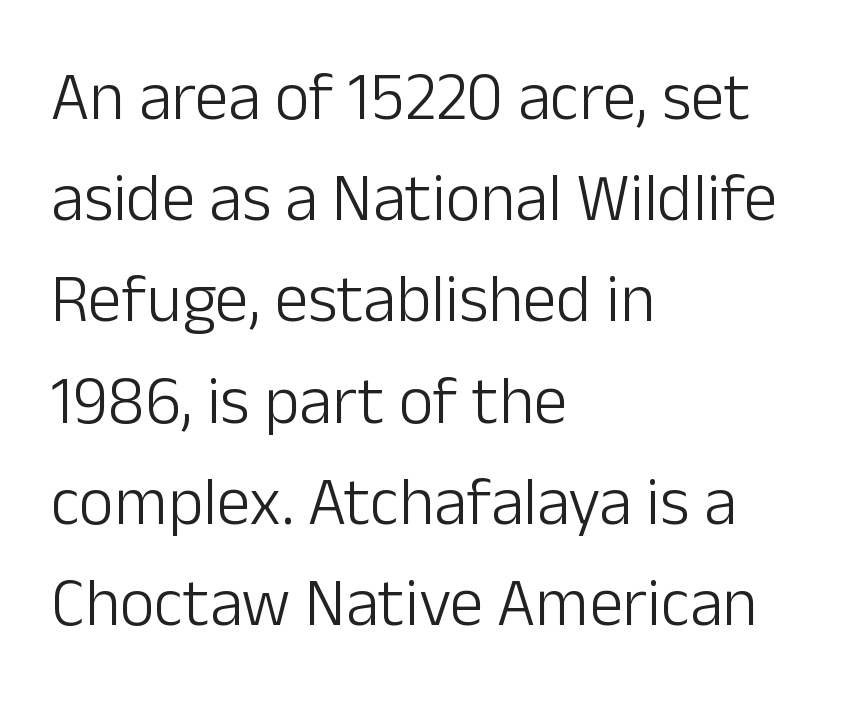
Q: Is the text bold? A: No.
Q: Is the text italic (slanted)? A: No, it is upright.
Q: Is the typeface a serif or a sans-serif typeface? A: Sans-serif.
Q: Is the text underlined? A: No.
Q: How is the paragraph aligned? A: Left-aligned.
Q: Is the spacing between letters normal or unusually wide? A: Normal.
Q: Is the spacing between lines tight, normal or loose? A: Normal.
Q: Width (condensed, normal, or wide)? A: Normal.
Q: Stroke contrast? A: Low.
Q: x-height? A: Medium.
Q: Monospaced? A: No.
